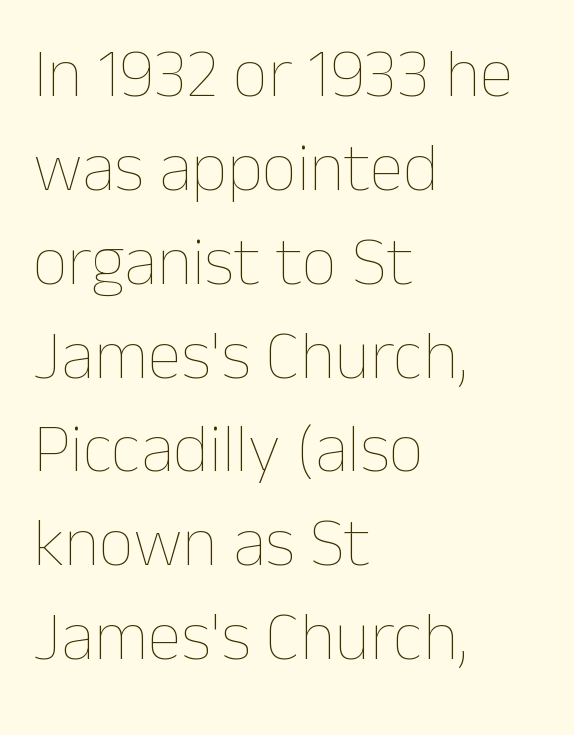
{"italic": "no", "bold": "no", "weight": "thin", "width": "normal", "stroke_contrast": "low", "x_height": "medium", "monospaced": "no", "underline": "no", "align": "left", "line_spacing": "normal", "line_spacing_ratio": 1.36, "letter_spacing": "normal", "letter_spacing_em": 0.0, "glyph_px": 69}
